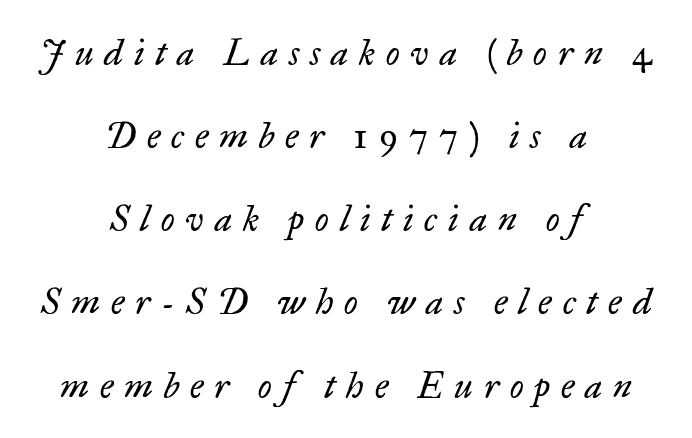
Q: Is the text bold? A: No.
Q: Is the text italic (slanted)? A: Yes, it leans right by about 17 degrees.
Q: Is the typeface a serif or a sans-serif typeface? A: Serif.
Q: Is the text underlined? A: No.
Q: How is the paragraph aligned? A: Centered.
Q: Is the spacing between letters normal or unusually wide? A: Unusually wide.
Q: Is the spacing between lines tight, normal or loose? A: Loose.
Q: Width (condensed, normal, or wide)? A: Normal.
Q: Stroke contrast? A: Low.
Q: x-height? A: Small.
Q: Monospaced? A: No.
